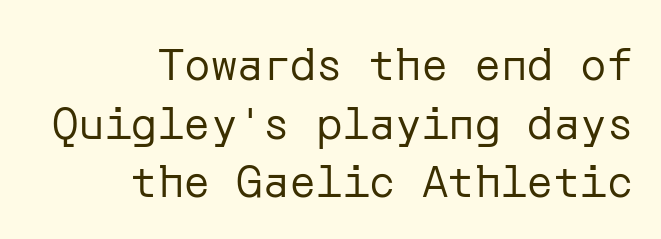
The image shows 44 px regular-weight sans-serif type, upright; set right-aligned, normal line spacing (1.33x), normal letter spacing, not underlined; low stroke contrast and a medium x-height.
